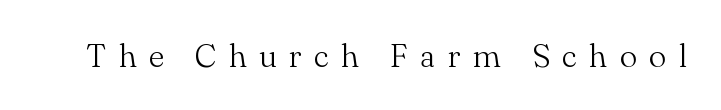
{"serif": "yes", "italic": "no", "bold": "no", "weight": "light", "width": "normal", "stroke_contrast": "medium", "x_height": "small", "monospaced": "no", "underline": "no", "letter_spacing": "wide", "letter_spacing_em": 0.37, "glyph_px": 33}
